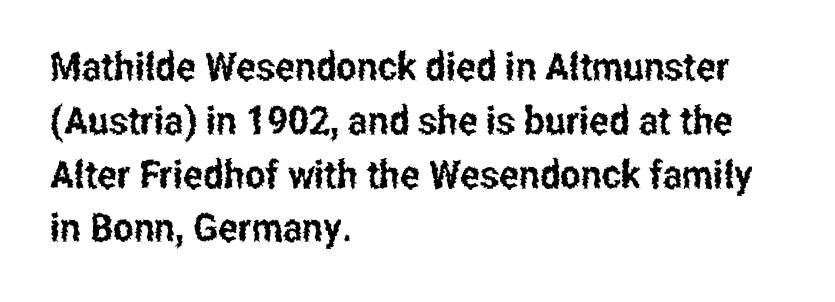
The image shows 39 px condensed sans-serif type, upright; set left-aligned, normal line spacing (1.38x), normal letter spacing, not underlined; low stroke contrast and a medium x-height.
